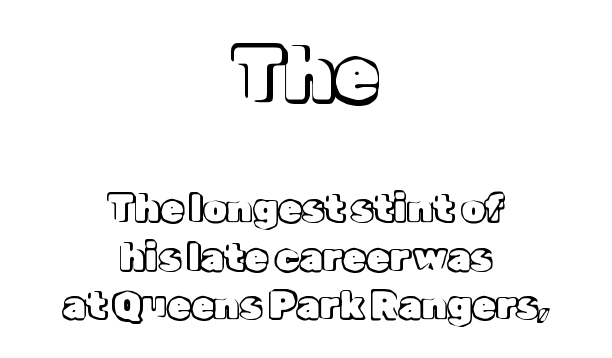
{"italic": "no", "width": "normal", "x_height": "medium", "monospaced": "no", "underline": "no", "align": "center", "line_spacing": "normal", "line_spacing_ratio": 1.28, "letter_spacing": "normal", "letter_spacing_em": 0.0, "larger_block": "first", "size_ratio": 1.97, "glyph_px": 75}
